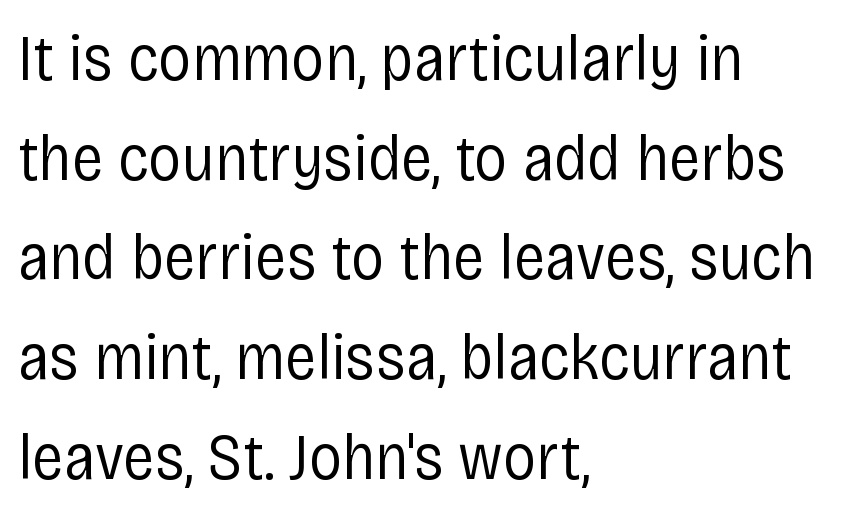
The image shows 66 px regular-weight, condensed sans-serif type, upright; set left-aligned, normal line spacing (1.51x), normal letter spacing, not underlined; low stroke contrast and a large x-height.
